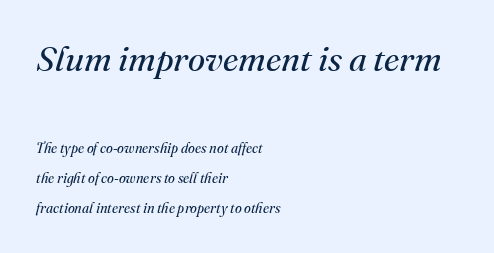
Q: Is the text bold? A: No.
Q: Is the text italic (slanted)? A: Yes, it leans right by about 16 degrees.
Q: Is the typeface a serif or a sans-serif typeface? A: Serif.
Q: Is the text underlined? A: No.
Q: How is the paragraph aligned? A: Left-aligned.
Q: Is the spacing between letters normal or unusually wide? A: Normal.
Q: Is the spacing between lines tight, normal or loose? A: Loose.
Q: Which block of text is set in a larger size, the first (top) or the second (bottom)? A: The first (top) one.
Q: Width (condensed, normal, or wide)? A: Normal.
Q: Stroke contrast? A: Medium.
Q: x-height? A: Small.
Q: Monospaced? A: No.
